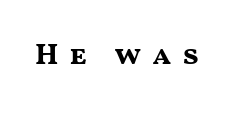
The image shows 30 px bold, wide sans-serif type, upright; set unusually wide letter spacing (+0.35 em), not underlined; medium stroke contrast and a medium x-height.
